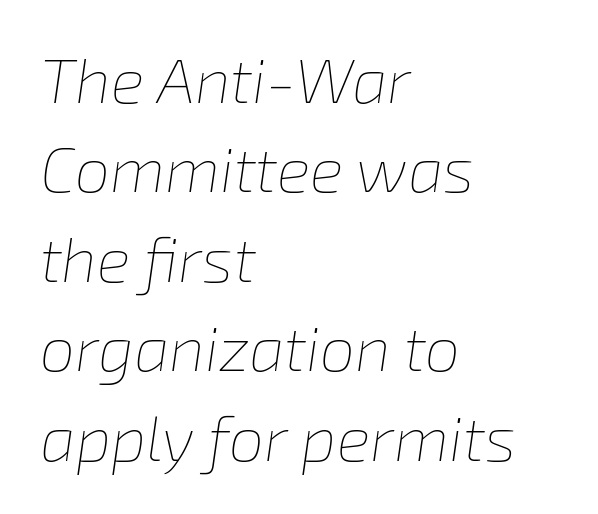
Q: Is the text bold? A: No.
Q: Is the text italic (slanted)? A: Yes, it leans right by about 8 degrees.
Q: Is the text underlined? A: No.
Q: How is the paragraph aligned? A: Left-aligned.
Q: Is the spacing between letters normal or unusually wide? A: Normal.
Q: Is the spacing between lines tight, normal or loose? A: Normal.
Q: Width (condensed, normal, or wide)? A: Normal.
Q: Stroke contrast? A: Low.
Q: x-height? A: Medium.
Q: Monospaced? A: No.
